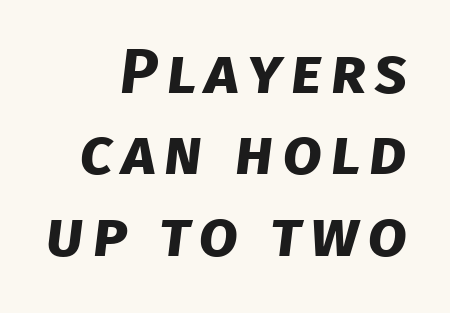
Descenders are the only things crossing below the line. Note the varied advance widths — an 'i' is clearly narrower than an 'm'. The setting favours the right margin, as signatures and pull-quotes sometimes do. The rendering uses a moderate line-height, typical for paragraphs. Look at the stroke-to-counter ratio: heavy, a bold.
